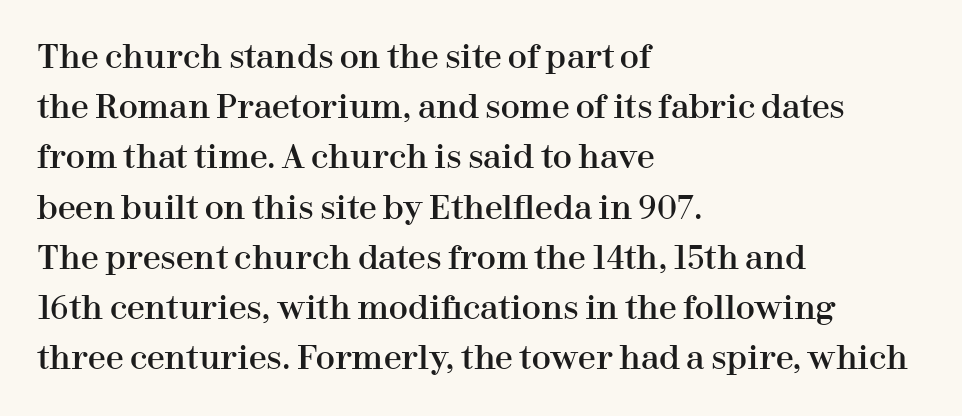
The image shows 32 px serif type, upright; set left-aligned, normal line spacing (1.57x), normal letter spacing, not underlined; high stroke contrast and a medium x-height.
